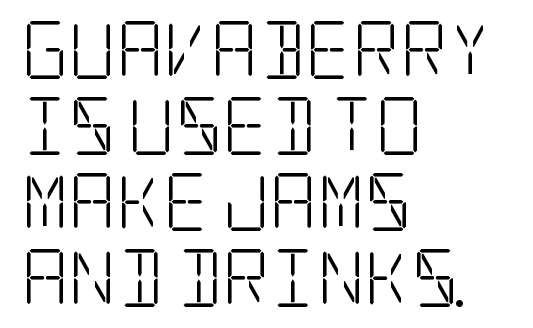
Short and long lines alike share a common starting point at left. The passage shown stacks its lines at a standard gap. Descender tails drop into unmarked territory. Spacing between characters is what you'd get straight out of the box. The type family on display is of the serif kind. Posture: straight, roman, zero tilt.
